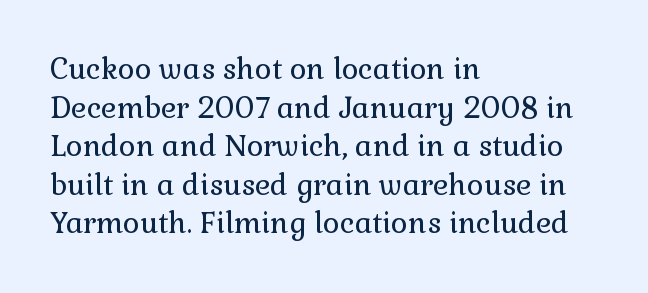
{"serif": "yes", "italic": "no", "bold": "no", "weight": "regular", "width": "normal", "stroke_contrast": "low", "x_height": "medium", "monospaced": "no", "underline": "no", "align": "left", "line_spacing": "normal", "line_spacing_ratio": 1.33, "letter_spacing": "normal", "letter_spacing_em": 0.0, "glyph_px": 29}
